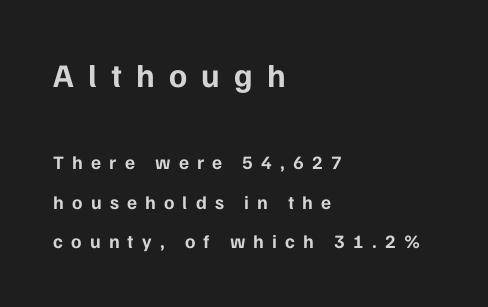
Q: Is the text bold? A: Yes.
Q: Is the text italic (slanted)? A: No, it is upright.
Q: Is the typeface a serif or a sans-serif typeface? A: Sans-serif.
Q: Is the text underlined? A: No.
Q: How is the paragraph aligned? A: Left-aligned.
Q: Is the spacing between letters normal or unusually wide? A: Unusually wide.
Q: Is the spacing between lines tight, normal or loose? A: Loose.
Q: Which block of text is set in a larger size, the first (top) or the second (bottom)? A: The first (top) one.
Q: Width (condensed, normal, or wide)? A: Normal.
Q: Stroke contrast? A: Low.
Q: x-height? A: Medium.
Q: Monospaced? A: No.
